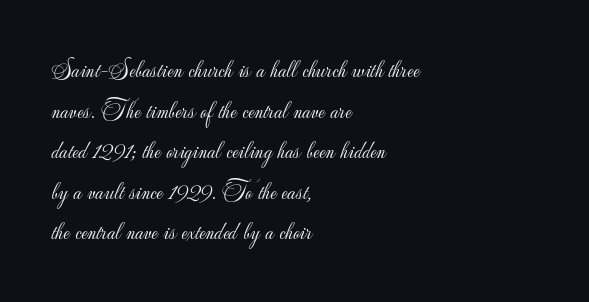
{"bold": "no", "underline": "no", "align": "left", "line_spacing": "normal", "line_spacing_ratio": 1.56, "letter_spacing": "normal", "letter_spacing_em": 0.0, "glyph_px": 26}
